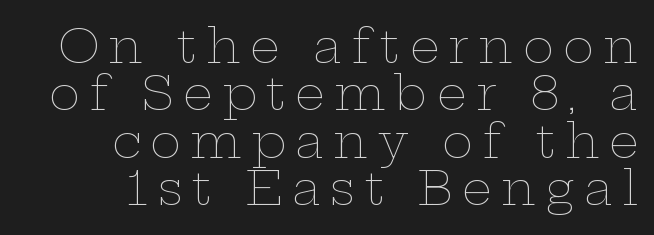
The tracking jumps out immediately: characters are airy and widely separated. Layout note: lines flush right. Each letter keeps its own natural width here, so spacing adapts to shape. The passage shown is not underscored anywhere. Unbolded letterforms with no extra heft. This sample trades vertical openness for compactness between lines.
